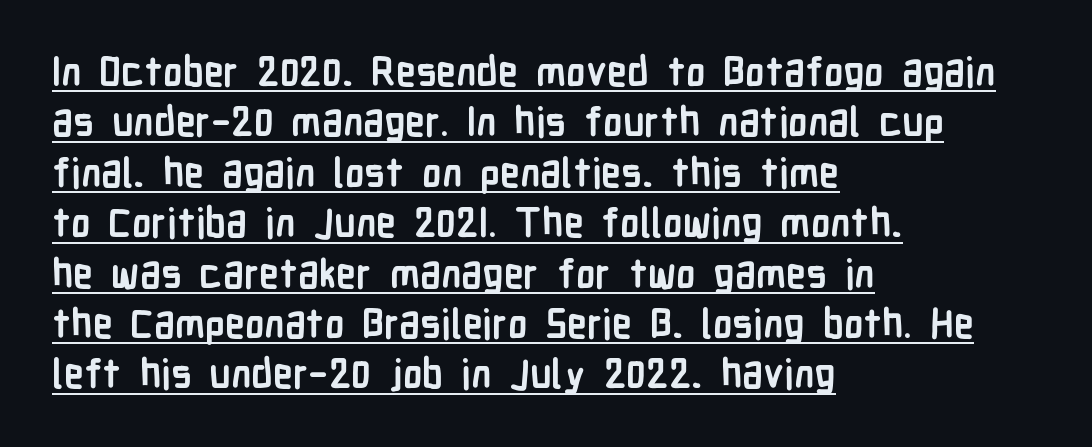
These lines stack with their left ends in a neat column. Somebody hit Ctrl+U on this one — the words are underlined. What kind of face is this? One without serifs — a sans. Look at the stroke-to-counter ratio: heavy, a bold. Characters remain perfectly vertical along every line.
